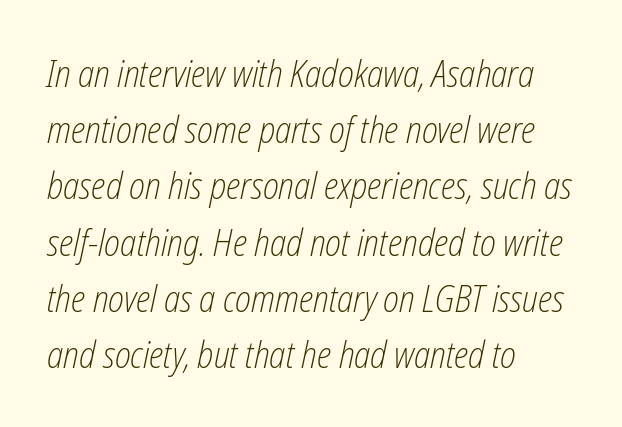
Q: Is the text bold? A: No.
Q: Is the text italic (slanted)? A: Yes, it leans right by about 12 degrees.
Q: Is the text underlined? A: No.
Q: How is the paragraph aligned? A: Left-aligned.
Q: Is the spacing between letters normal or unusually wide? A: Normal.
Q: Is the spacing between lines tight, normal or loose? A: Normal.
Q: Width (condensed, normal, or wide)? A: Condensed.
Q: Stroke contrast? A: Low.
Q: x-height? A: Medium.
Q: Monospaced? A: No.
